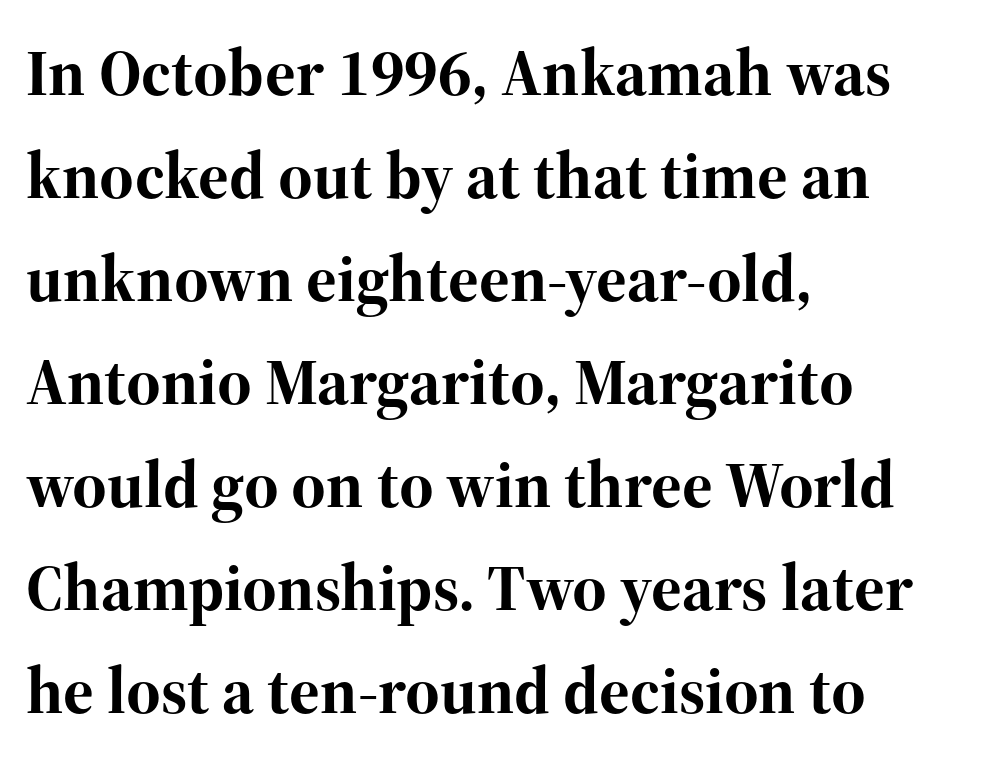
A serif font was chosen for this passage. In terms of leading, this rendering sits right in the middle. A classic flush-left, rag-right setting is used for this passage. If you drew a line through each stem, it would be perfectly vertical. The strokes are fattened all the way to bold. Check under the words: just untouched page.
